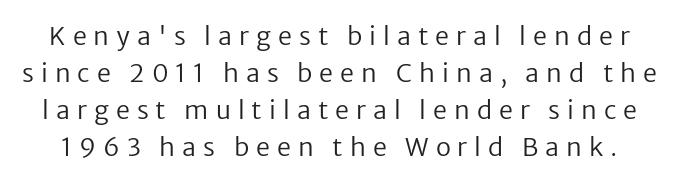
The image shows 25 px text type, upright; set normal line spacing (1.48x), unusually wide letter spacing (+0.28 em), not underlined.
